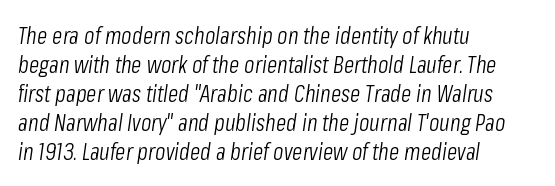
{"italic": "yes", "lean": "right", "slant_degrees": 8, "bold": "no", "underline": "no", "align": "left", "line_spacing_ratio": 1.21, "letter_spacing": "normal", "letter_spacing_em": 0.0, "glyph_px": 24}
